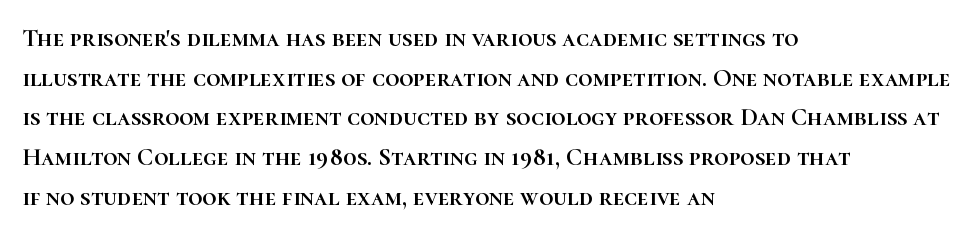
The image shows 25 px text type, upright; set left-aligned, normal line spacing (1.59x), normal letter spacing, not underlined.
